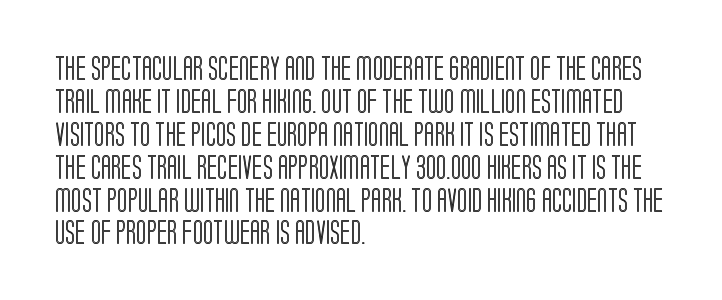
The image shows 24 px text type, upright; set left-aligned, normal line spacing (1.37x), normal letter spacing, not underlined.
